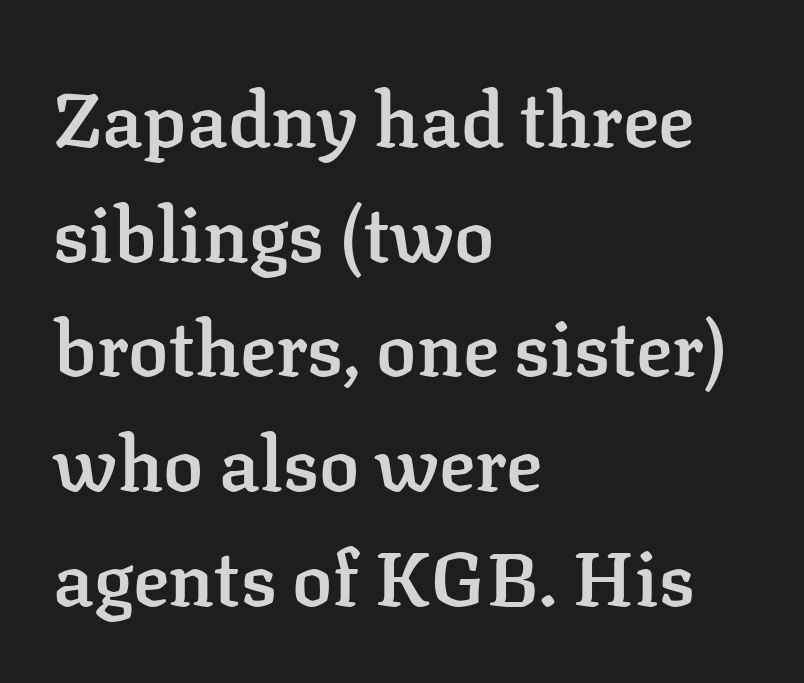
Q: Is the text bold? A: Semi-bold.
Q: Is the text italic (slanted)? A: No, it is upright.
Q: Is the typeface a serif or a sans-serif typeface? A: Serif.
Q: Is the text underlined? A: No.
Q: How is the paragraph aligned? A: Left-aligned.
Q: Is the spacing between letters normal or unusually wide? A: Normal.
Q: Is the spacing between lines tight, normal or loose? A: Normal.
Q: Width (condensed, normal, or wide)? A: Normal.
Q: Stroke contrast? A: Low.
Q: x-height? A: Medium.
Q: Monospaced? A: No.
